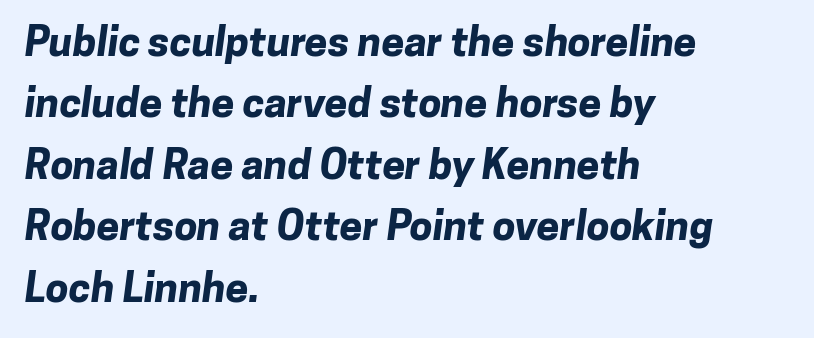
The image shows 41 px bold sans-serif type; set left-aligned, normal line spacing (1.5x), normal letter spacing, not underlined; low stroke contrast and a medium x-height.
